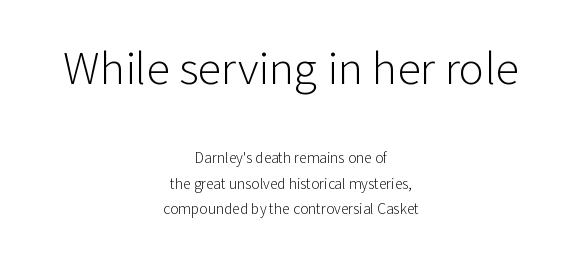
The image shows 43 px light sans-serif type, upright; set centered, line spacing 1.81x, normal letter spacing, not underlined; the first (top) block is 3.07x larger; low stroke contrast and a medium x-height.
